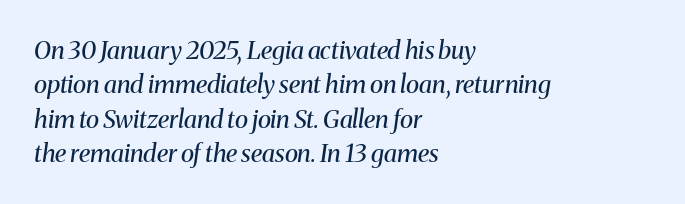
Q: Is the text bold? A: No.
Q: Is the text italic (slanted)? A: Yes, it leans right by about 8 degrees.
Q: Is the text underlined? A: No.
Q: How is the paragraph aligned? A: Left-aligned.
Q: Is the spacing between letters normal or unusually wide? A: Normal.
Q: Is the spacing between lines tight, normal or loose? A: Normal.
